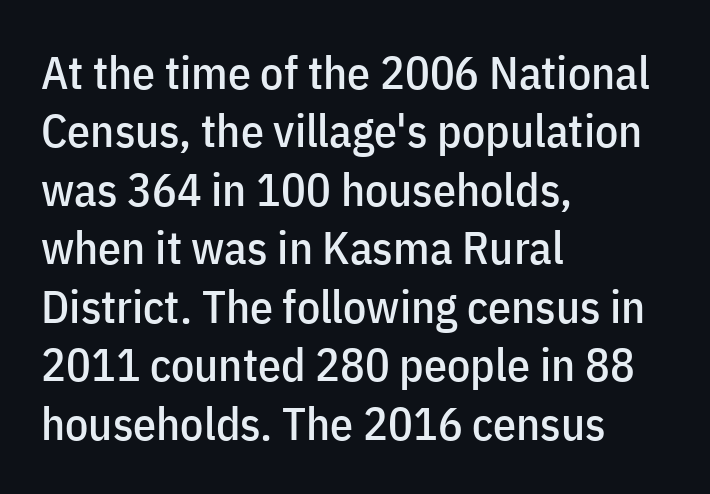
{"serif": "no", "italic": "no", "width": "condensed", "stroke_contrast": "low", "x_height": "medium", "monospaced": "no", "underline": "no", "align": "left", "line_spacing": "normal", "line_spacing_ratio": 1.27, "letter_spacing": "normal", "letter_spacing_em": 0.0, "glyph_px": 46}
